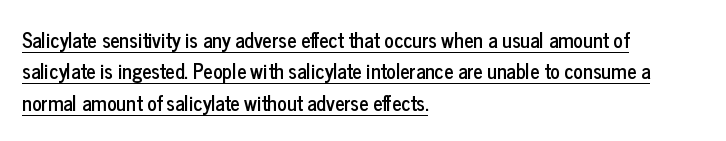
{"italic": "no", "underline": "yes", "align": "left", "line_spacing": "normal", "line_spacing_ratio": 1.57, "letter_spacing": "normal", "letter_spacing_em": 0.0, "glyph_px": 20}
